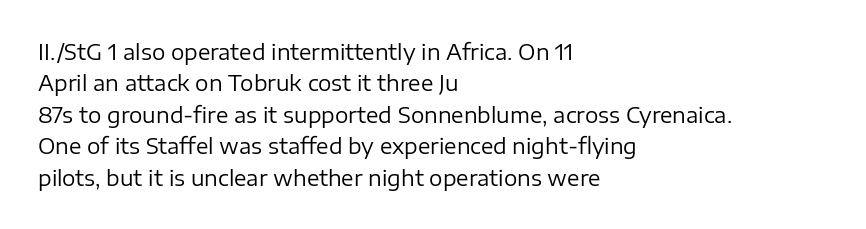
Q: Is the text bold? A: No.
Q: Is the text italic (slanted)? A: No, it is upright.
Q: Is the text underlined? A: No.
Q: How is the paragraph aligned? A: Left-aligned.
Q: Is the spacing between letters normal or unusually wide? A: Normal.
Q: Is the spacing between lines tight, normal or loose? A: Normal.
